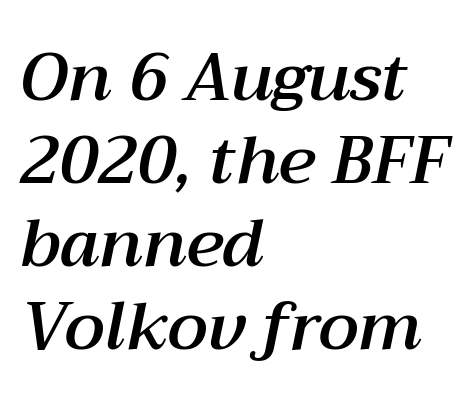
Q: Is the text italic (slanted)? A: Yes, it leans right by about 12 degrees.
Q: Is the text underlined? A: No.
Q: How is the paragraph aligned? A: Left-aligned.
Q: Is the spacing between letters normal or unusually wide? A: Normal.
Q: Is the spacing between lines tight, normal or loose? A: Normal.
Q: Width (condensed, normal, or wide)? A: Normal.
Q: Stroke contrast? A: Medium.
Q: x-height? A: Medium.
Q: Monospaced? A: No.
